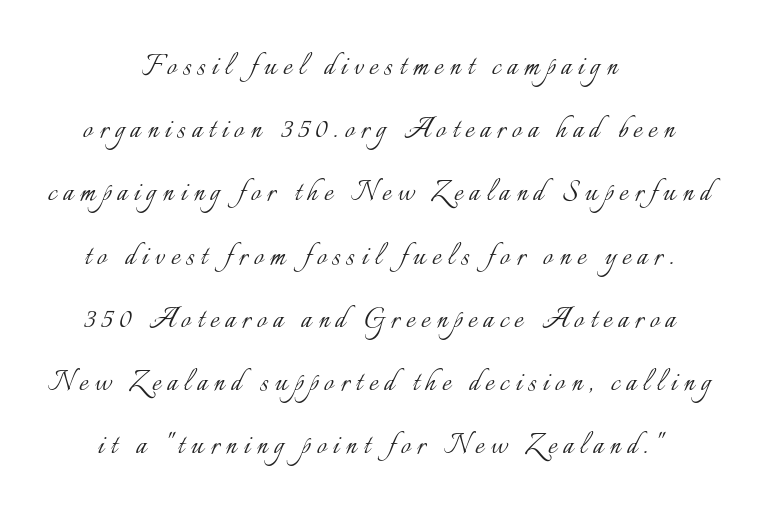
{"bold": "no", "weight": "light", "width": "normal", "stroke_contrast": "low", "x_height": "small", "monospaced": "no", "underline": "no", "align": "center", "line_spacing_ratio": 1.86, "glyph_px": 34}
